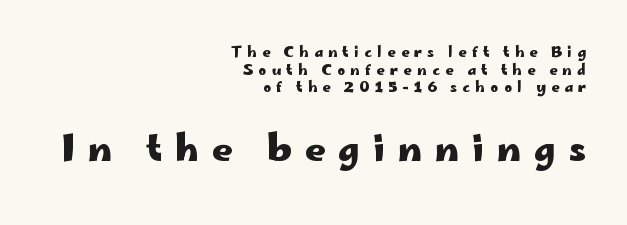
{"serif": "no", "italic": "no", "bold": "yes", "weight": "heavy", "width": "wide", "stroke_contrast": "low", "x_height": "small", "monospaced": "no", "underline": "no", "align": "right", "line_spacing": "normal", "line_spacing_ratio": 1.26, "letter_spacing": "wide", "letter_spacing_em": 0.38, "larger_block": "second", "size_ratio": 2.5, "glyph_px": 35}
